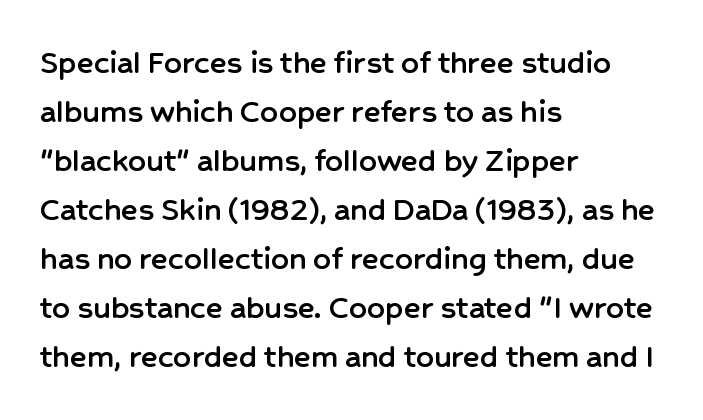
{"serif": "no", "italic": "no", "width": "normal", "stroke_contrast": "low", "x_height": "medium", "monospaced": "no", "underline": "no", "align": "left", "line_spacing": "normal", "line_spacing_ratio": 1.4, "letter_spacing": "normal", "letter_spacing_em": 0.0, "glyph_px": 35}
